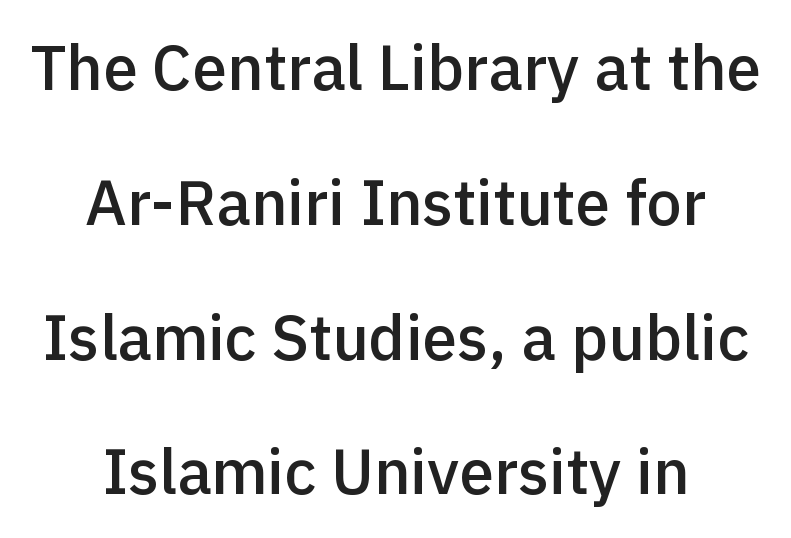
Notice how the stems are strictly vertical — no italics here. Characters follow at the spacing the type designer built in. The letters carry no serifs — their stems end cleanly without finishing strokes. Here the designer chose a conventional face with non-uniform glyph widths.
